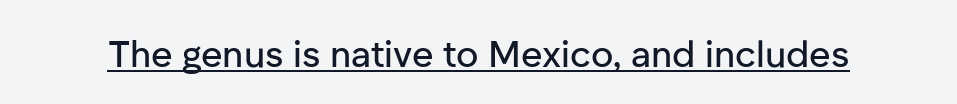
The image shows 37 px sans-serif type, upright; set normal letter spacing, underlined; low stroke contrast and a medium x-height.
